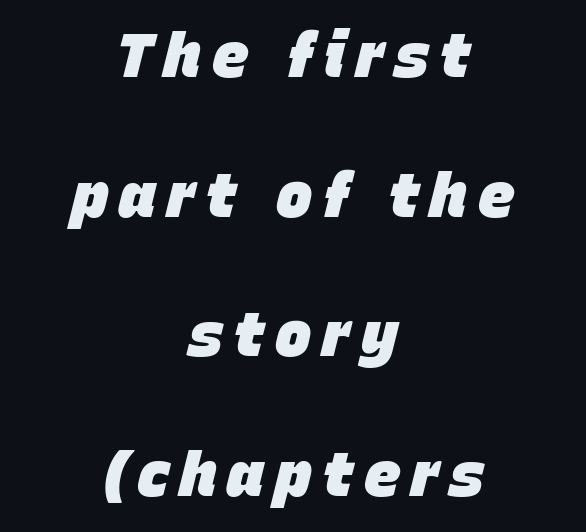
{"italic": "yes", "lean": "right", "slant_degrees": 15, "bold": "yes", "weight": "heavy", "width": "normal", "stroke_contrast": "low", "x_height": "large", "monospaced": "no", "underline": "no", "align": "center", "line_spacing": "loose", "line_spacing_ratio": 2.29, "glyph_px": 61}
